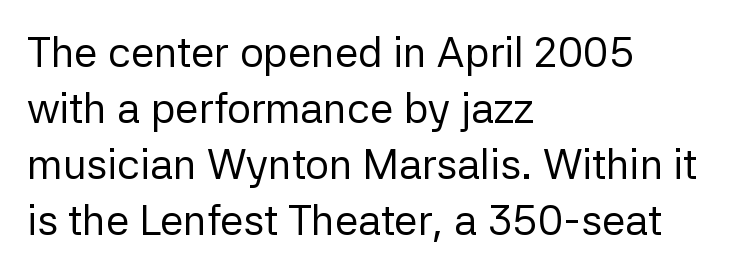
{"serif": "no", "italic": "no", "bold": "no", "weight": "regular", "width": "normal", "stroke_contrast": "low", "x_height": "medium", "monospaced": "no", "underline": "no", "align": "left", "line_spacing": "normal", "line_spacing_ratio": 1.33, "letter_spacing": "normal", "letter_spacing_em": 0.0, "glyph_px": 42}
